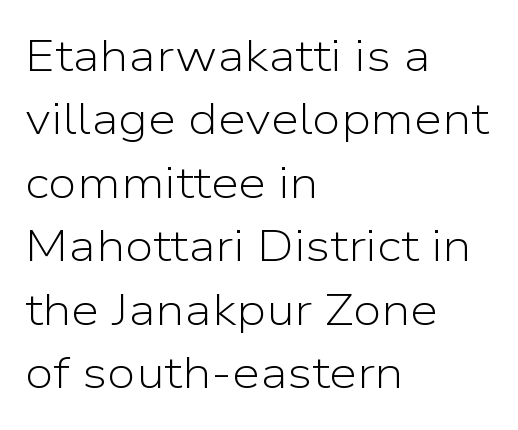
{"serif": "no", "italic": "no", "bold": "no", "weight": "light", "width": "normal", "stroke_contrast": "low", "x_height": "medium", "monospaced": "no", "underline": "no", "align": "left", "line_spacing": "normal", "line_spacing_ratio": 1.41, "letter_spacing": "normal", "letter_spacing_em": 0.0, "glyph_px": 45}
